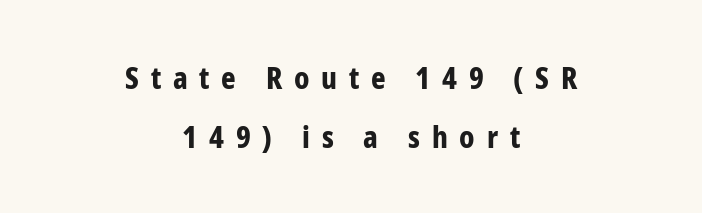
Q: Is the text bold? A: Yes.
Q: Is the text italic (slanted)? A: No, it is upright.
Q: Is the typeface a serif or a sans-serif typeface? A: Sans-serif.
Q: Is the text underlined? A: No.
Q: How is the paragraph aligned? A: Centered.
Q: Is the spacing between letters normal or unusually wide? A: Unusually wide.
Q: Is the spacing between lines tight, normal or loose? A: Loose.
Q: Width (condensed, normal, or wide)? A: Condensed.
Q: Stroke contrast? A: Low.
Q: x-height? A: Medium.
Q: Monospaced? A: No.
